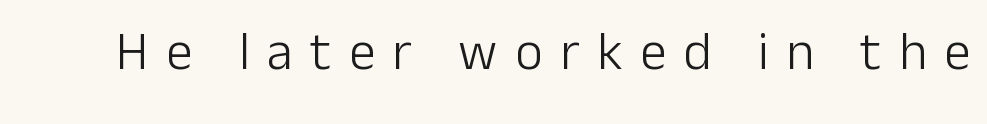
Q: Is the text bold? A: No.
Q: Is the text italic (slanted)? A: No, it is upright.
Q: Is the typeface a serif or a sans-serif typeface? A: Sans-serif.
Q: Is the text underlined? A: No.
Q: Is the spacing between letters normal or unusually wide? A: Unusually wide.
Q: Width (condensed, normal, or wide)? A: Normal.
Q: Stroke contrast? A: Low.
Q: x-height? A: Medium.
Q: Monospaced? A: No.
